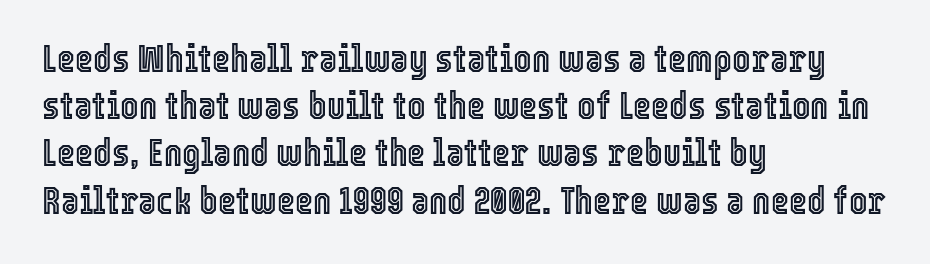
The image shows 39 px condensed type, upright; set left-aligned, line spacing 1.21x, normal letter spacing, not underlined; a medium x-height.
